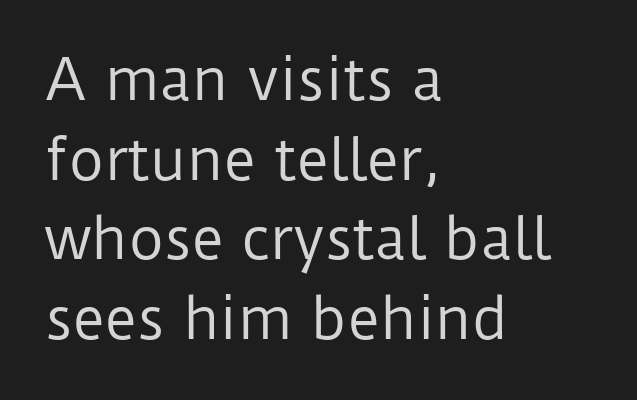
Q: Is the text bold? A: No.
Q: Is the text italic (slanted)? A: No, it is upright.
Q: Is the typeface a serif or a sans-serif typeface? A: Sans-serif.
Q: Is the text underlined? A: No.
Q: How is the paragraph aligned? A: Left-aligned.
Q: Is the spacing between letters normal or unusually wide? A: Normal.
Q: Is the spacing between lines tight, normal or loose? A: Normal.
Q: Width (condensed, normal, or wide)? A: Normal.
Q: Stroke contrast? A: Low.
Q: x-height? A: Medium.
Q: Monospaced? A: No.
